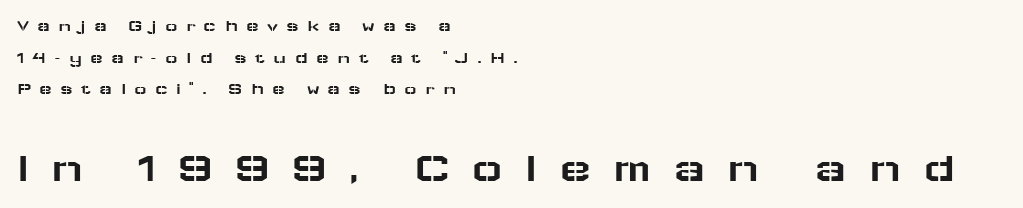
The image shows 43 px wide sans-serif type, upright; set left-aligned, line spacing 1.86x, unusually wide letter spacing (+0.48 em), not underlined; the second (bottom) block is 2.53x larger; low stroke contrast and a medium x-height.
